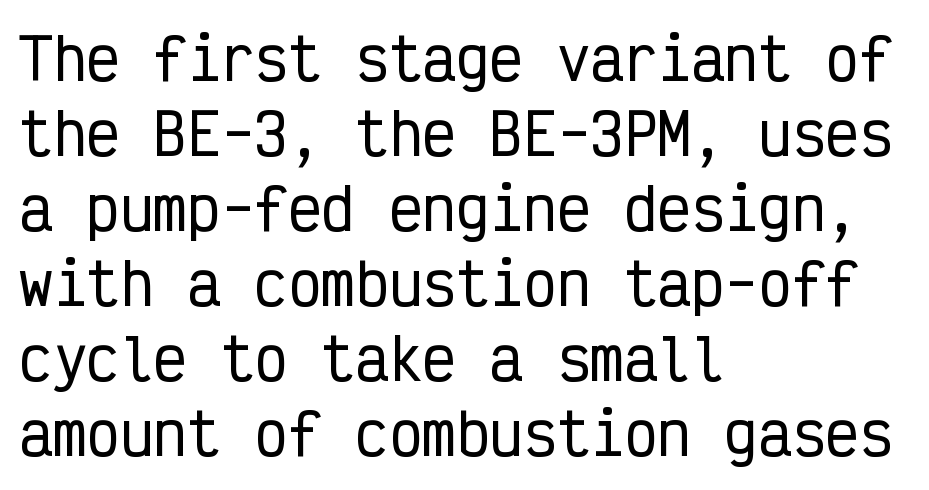
Q: Is the text italic (slanted)? A: No, it is upright.
Q: Is the typeface a serif or a sans-serif typeface? A: Sans-serif.
Q: Is the text underlined? A: No.
Q: How is the paragraph aligned? A: Left-aligned.
Q: Is the spacing between letters normal or unusually wide? A: Normal.
Q: Is the spacing between lines tight, normal or loose? A: Normal.
Q: Width (condensed, normal, or wide)? A: Condensed.
Q: Stroke contrast? A: Low.
Q: x-height? A: Medium.
Q: Monospaced? A: Yes.
